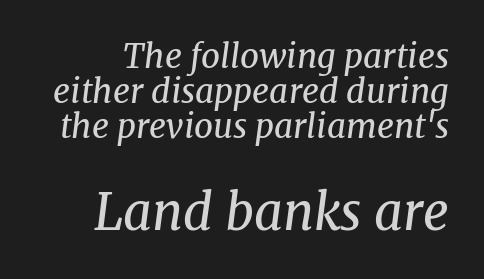
{"serif": "yes", "italic": "yes", "lean": "right", "slant_degrees": 8, "bold": "no", "weight": "regular", "width": "normal", "stroke_contrast": "medium", "x_height": "medium", "monospaced": "no", "underline": "no", "line_spacing": "tight", "line_spacing_ratio": 1.06, "letter_spacing": "normal", "letter_spacing_em": 0.0, "larger_block": "second", "size_ratio": 1.52, "glyph_px": 50}
